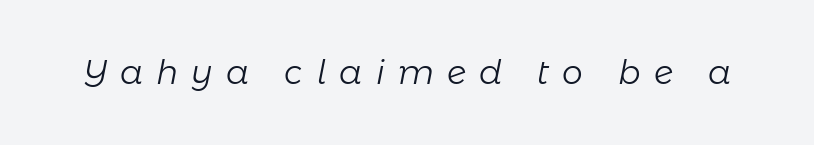
The image shows 33 px light type, italic (leaning right); set unusually wide letter spacing (+0.4 em), not underlined; low stroke contrast and a medium x-height.
